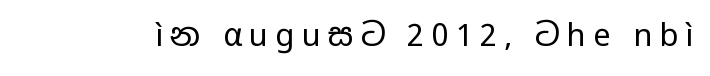
{"serif": "no", "italic": "no", "bold": "no", "weight": "regular", "width": "wide", "stroke_contrast": "low", "x_height": "medium", "monospaced": "no", "underline": "no", "letter_spacing": "wide", "letter_spacing_em": 0.23, "glyph_px": 31}
